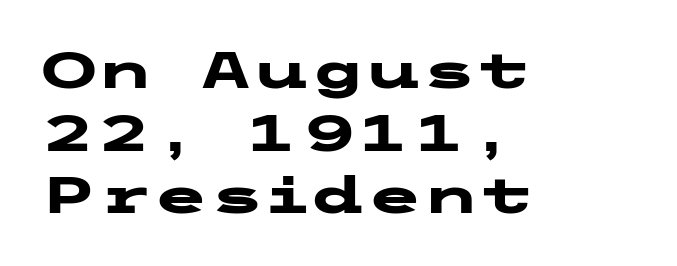
Q: Is the text bold? A: Yes.
Q: Is the text italic (slanted)? A: No, it is upright.
Q: Is the typeface a serif or a sans-serif typeface? A: Sans-serif.
Q: Is the text underlined? A: No.
Q: How is the paragraph aligned? A: Left-aligned.
Q: Is the spacing between letters normal or unusually wide? A: Normal.
Q: Width (condensed, normal, or wide)? A: Wide.
Q: Stroke contrast? A: Low.
Q: x-height? A: Medium.
